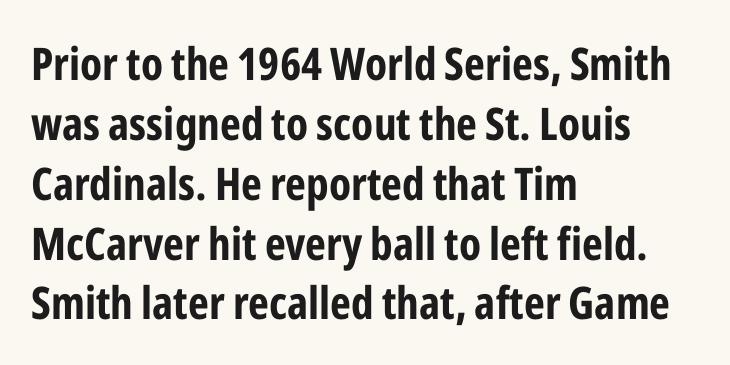
Q: Is the text bold? A: Yes.
Q: Is the text italic (slanted)? A: No, it is upright.
Q: Is the typeface a serif or a sans-serif typeface? A: Sans-serif.
Q: Is the text underlined? A: No.
Q: How is the paragraph aligned? A: Left-aligned.
Q: Is the spacing between letters normal or unusually wide? A: Normal.
Q: Is the spacing between lines tight, normal or loose? A: Normal.
Q: Width (condensed, normal, or wide)? A: Condensed.
Q: Stroke contrast? A: Low.
Q: x-height? A: Medium.
Q: Monospaced? A: No.
